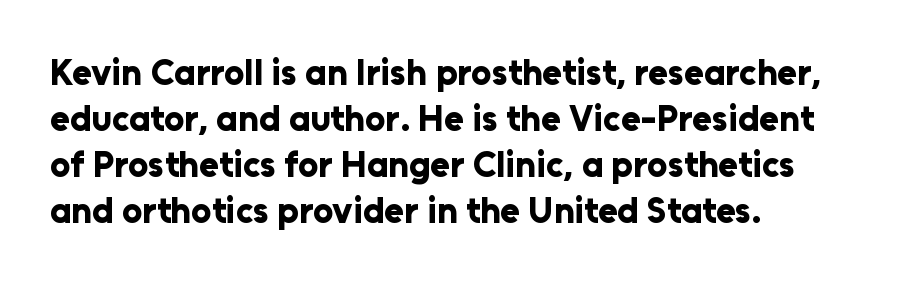
The image shows 36 px bold sans-serif type, upright; set left-aligned, normal line spacing (1.28x), normal letter spacing, not underlined; low stroke contrast and a medium x-height.
